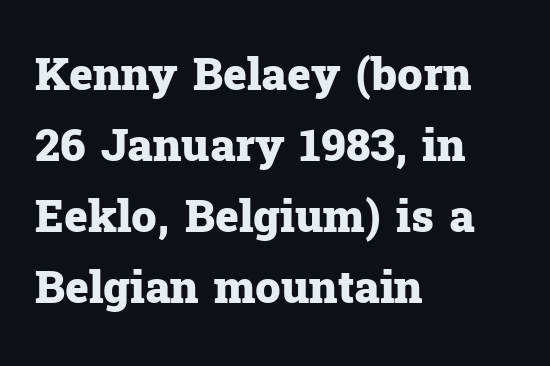
{"serif": "yes", "italic": "no", "bold": "yes", "weight": "heavy", "width": "normal", "stroke_contrast": "low", "x_height": "medium", "monospaced": "no", "underline": "no", "align": "left", "line_spacing": "normal", "line_spacing_ratio": 1.58, "letter_spacing": "normal", "letter_spacing_em": 0.0, "glyph_px": 45}
